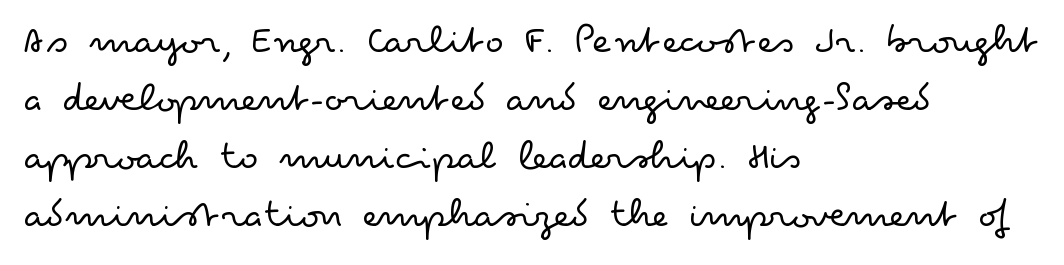
The image shows 43 px light, wide sans-serif type, upright; set left-aligned, normal line spacing (1.35x), normal letter spacing, not underlined; low stroke contrast and a small x-height.
